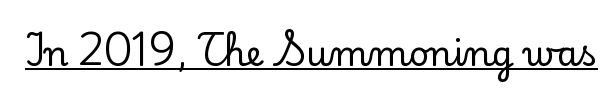
Q: Is the text italic (slanted)? A: No, it is upright.
Q: Is the typeface a serif or a sans-serif typeface? A: Serif.
Q: Is the text underlined? A: Yes.
Q: Is the spacing between letters normal or unusually wide? A: Normal.
Q: Width (condensed, normal, or wide)? A: Normal.
Q: Stroke contrast? A: Low.
Q: x-height? A: Small.
Q: Monospaced? A: No.
